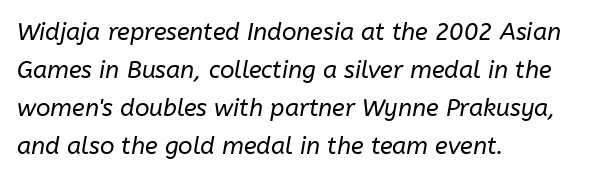
The image shows 24 px text type, italic (leaning right); set left-aligned, normal line spacing (1.59x), normal letter spacing, not underlined.
